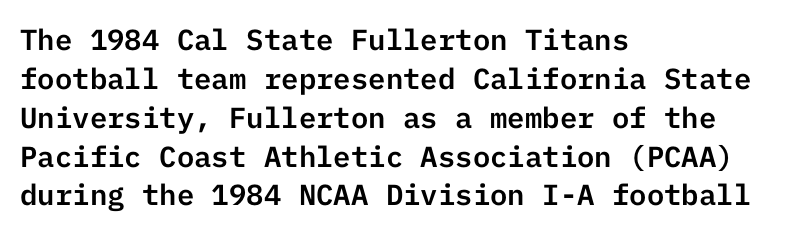
The image shows 29 px sans-serif type, upright; set left-aligned, normal line spacing (1.34x), normal letter spacing, not underlined; low stroke contrast and a medium x-height.
